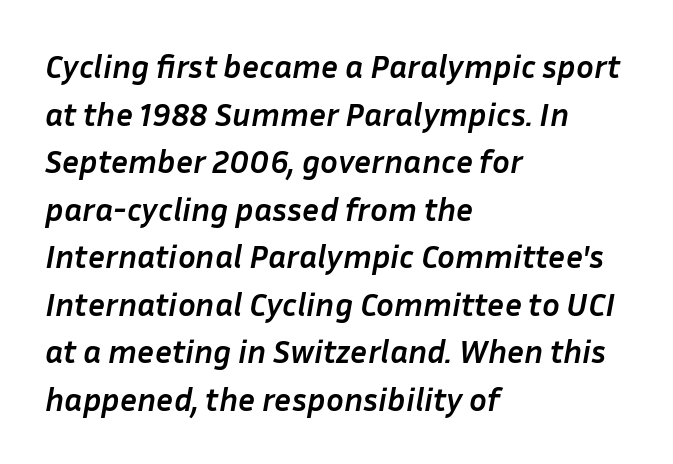
{"italic": "yes", "lean": "right", "slant_degrees": 10, "bold": "yes", "weight": "semibold", "width": "normal", "stroke_contrast": "low", "x_height": "medium", "monospaced": "no", "underline": "no", "align": "left", "line_spacing": "normal", "line_spacing_ratio": 1.44, "letter_spacing": "normal", "letter_spacing_em": 0.0, "glyph_px": 33}
